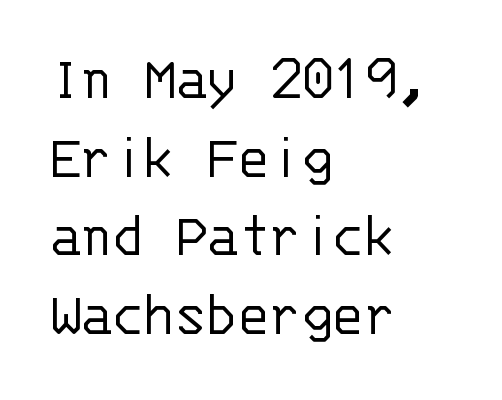
The image shows 64 px light sans-serif type, upright, monospaced; set left-aligned, line spacing 1.23x, normal letter spacing, not underlined; low stroke contrast and a large x-height.
